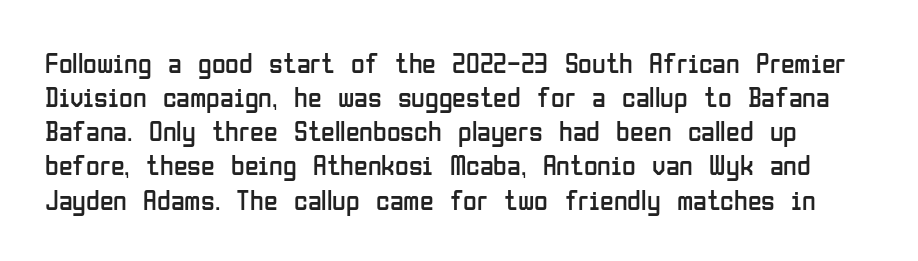
{"serif": "no", "italic": "no", "bold": "no", "weight": "regular", "width": "condensed", "stroke_contrast": "low", "x_height": "medium", "monospaced": "no", "underline": "no", "line_spacing_ratio": 1.22, "letter_spacing": "normal", "letter_spacing_em": 0.0, "glyph_px": 28}
